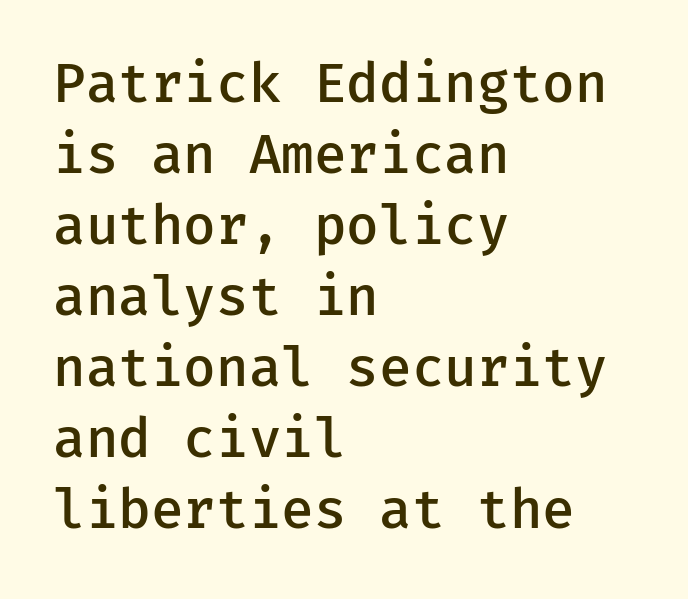
Q: Is the text bold? A: Semi-bold.
Q: Is the text italic (slanted)? A: No, it is upright.
Q: Is the typeface a serif or a sans-serif typeface? A: Sans-serif.
Q: Is the text underlined? A: No.
Q: How is the paragraph aligned? A: Left-aligned.
Q: Is the spacing between letters normal or unusually wide? A: Normal.
Q: Is the spacing between lines tight, normal or loose? A: Normal.
Q: Width (condensed, normal, or wide)? A: Normal.
Q: Stroke contrast? A: Low.
Q: x-height? A: Medium.
